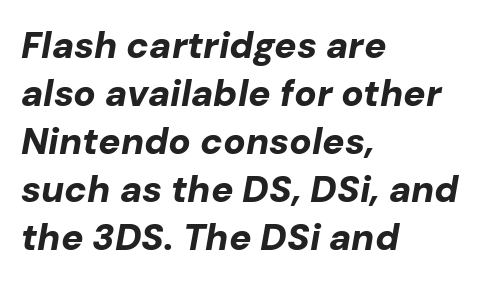
{"italic": "yes", "lean": "right", "slant_degrees": 10, "bold": "yes", "weight": "bold", "width": "normal", "stroke_contrast": "low", "x_height": "medium", "monospaced": "no", "underline": "no", "align": "left", "line_spacing": "normal", "line_spacing_ratio": 1.3, "letter_spacing": "normal", "letter_spacing_em": 0.0, "glyph_px": 37}
